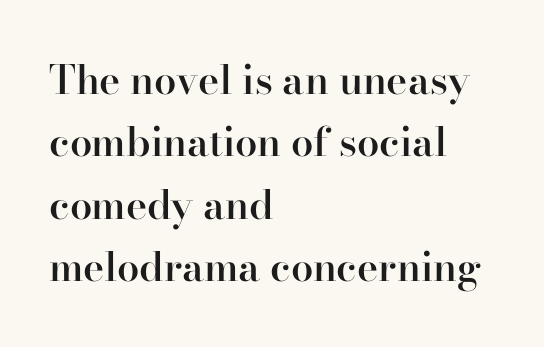
The image shows 40 px semibold serif type, upright; set left-aligned, normal line spacing (1.56x), normal letter spacing, not underlined; high stroke contrast and a small x-height.
